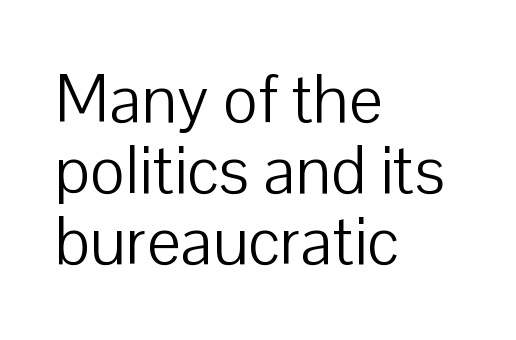
Q: Is the text bold? A: No.
Q: Is the text italic (slanted)? A: No, it is upright.
Q: Is the typeface a serif or a sans-serif typeface? A: Sans-serif.
Q: Is the text underlined? A: No.
Q: How is the paragraph aligned? A: Left-aligned.
Q: Is the spacing between letters normal or unusually wide? A: Normal.
Q: Is the spacing between lines tight, normal or loose? A: Tight.
Q: Width (condensed, normal, or wide)? A: Normal.
Q: Stroke contrast? A: Low.
Q: x-height? A: Medium.
Q: Monospaced? A: No.
